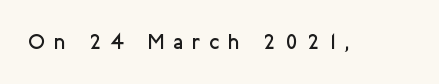
{"italic": "no", "bold": "no", "underline": "no", "letter_spacing": "wide", "letter_spacing_em": 0.44, "glyph_px": 21}
